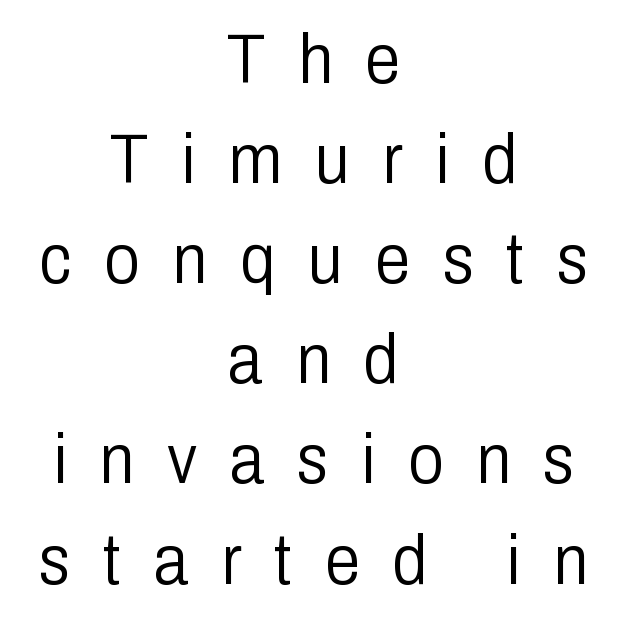
Q: Is the text bold? A: No.
Q: Is the text italic (slanted)? A: No, it is upright.
Q: Is the typeface a serif or a sans-serif typeface? A: Sans-serif.
Q: Is the text underlined? A: No.
Q: How is the paragraph aligned? A: Centered.
Q: Is the spacing between letters normal or unusually wide? A: Unusually wide.
Q: Is the spacing between lines tight, normal or loose? A: Normal.
Q: Width (condensed, normal, or wide)? A: Condensed.
Q: Stroke contrast? A: Low.
Q: x-height? A: Medium.
Q: Monospaced? A: No.
